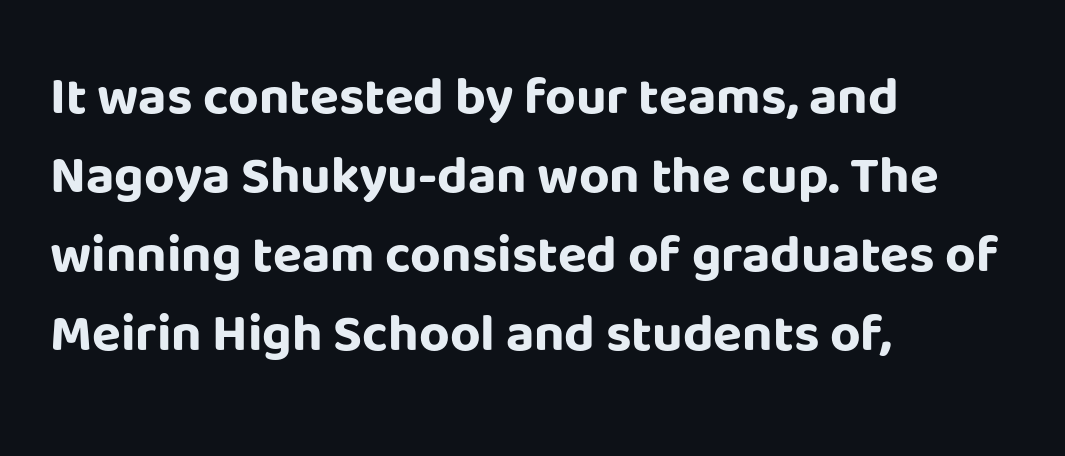
{"serif": "no", "italic": "no", "bold": "yes", "weight": "bold", "width": "normal", "stroke_contrast": "low", "x_height": "large", "monospaced": "no", "underline": "no", "align": "left", "line_spacing": "normal", "line_spacing_ratio": 1.49, "letter_spacing": "normal", "letter_spacing_em": 0.0, "glyph_px": 53}
